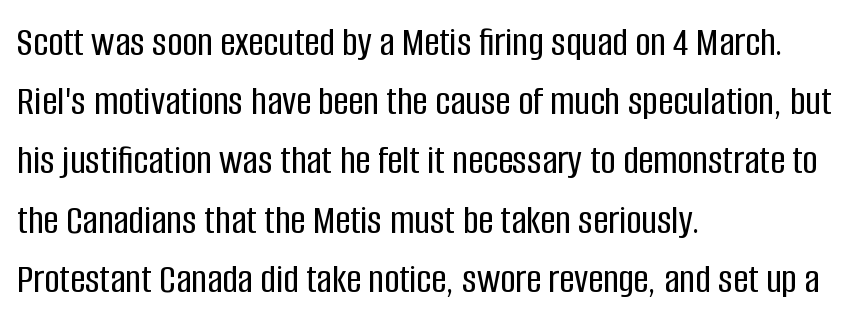
{"serif": "no", "italic": "no", "width": "condensed", "stroke_contrast": "low", "x_height": "large", "monospaced": "no", "underline": "no", "align": "left", "line_spacing": "normal", "line_spacing_ratio": 1.41, "letter_spacing": "normal", "letter_spacing_em": 0.0, "glyph_px": 42}
